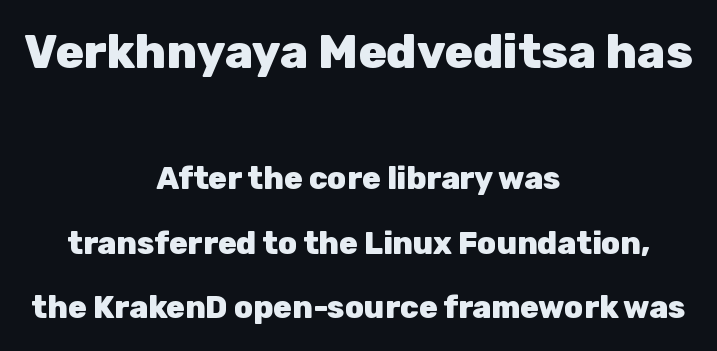
The letters are bold, with thick, heavy strokes. Block one is the big one; block two sits smaller underneath. Lines of text with bare space underneath. Every character sits straight up, as roman type does. The space between consecutive lines is lavish. This sample is center-justified, so both line endings float freely.
